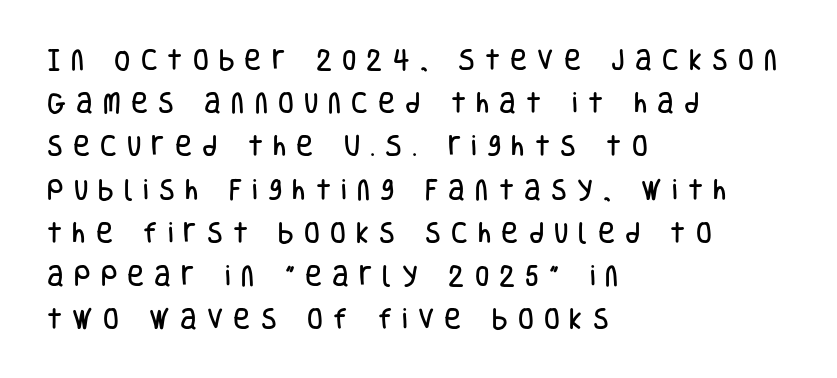
{"italic": "no", "underline": "no", "align": "left", "line_spacing_ratio": 1.88, "letter_spacing": "wide", "letter_spacing_em": 0.44, "glyph_px": 23}
